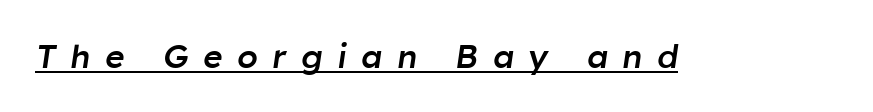
The letterforms stand isolated, each surrounded by extra space. The typography opts for an oblique posture over an upright one. Weight check: semibold — heavier than regular, not quite bold. Glance below the letters and you will spot a drawn line. Looks like regular typesetting: each glyph gets only the width it needs.
